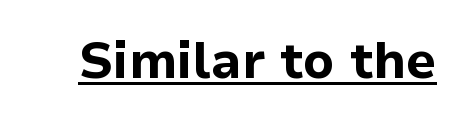
{"serif": "no", "italic": "no", "bold": "yes", "weight": "bold", "width": "normal", "stroke_contrast": "low", "x_height": "medium", "monospaced": "no", "underline": "yes", "letter_spacing": "normal", "letter_spacing_em": 0.0, "glyph_px": 50}
